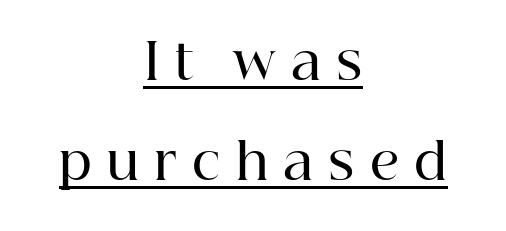
{"serif": "yes", "italic": "no", "bold": "semi", "weight": "semibold", "width": "normal", "stroke_contrast": "high", "x_height": "medium", "monospaced": "no", "underline": "yes", "align": "center", "line_spacing": "loose", "line_spacing_ratio": 2.01, "letter_spacing": "wide", "letter_spacing_em": 0.3, "glyph_px": 50}
